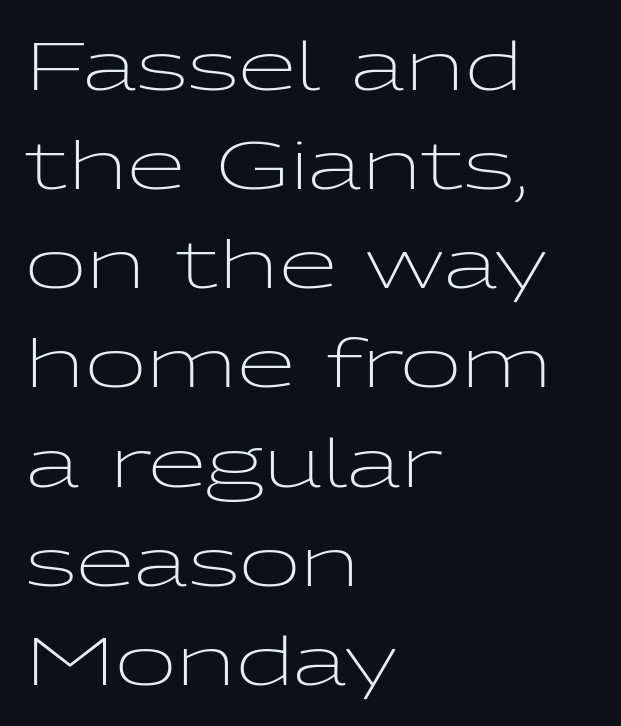
The baseline area is clear. This sample has the flowing, uneven cadence of proportional lettering. In terms of letterform style, serifs are entirely absent. Stroke mass is kept to a normal reading level or below. Teacher's note: observe the even left margin — that is flush-left alignment.
